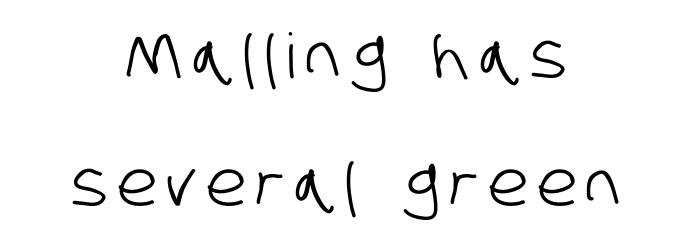
{"serif": "no", "width": "condensed", "stroke_contrast": "low", "x_height": "large", "monospaced": "no", "underline": "no", "align": "center", "line_spacing": "loose", "line_spacing_ratio": 2.07, "glyph_px": 62}
